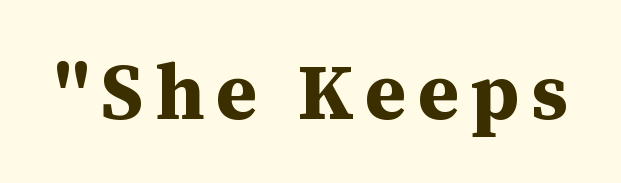
{"serif": "yes", "italic": "no", "bold": "yes", "weight": "bold", "width": "normal", "stroke_contrast": "medium", "x_height": "medium", "monospaced": "no", "underline": "no", "glyph_px": 79}
